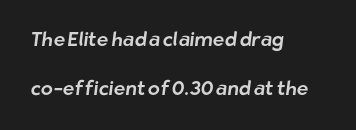
Q: Is the text underlined? A: No.
Q: How is the paragraph aligned? A: Left-aligned.
Q: Is the spacing between letters normal or unusually wide? A: Normal.
Q: Is the spacing between lines tight, normal or loose? A: Loose.
